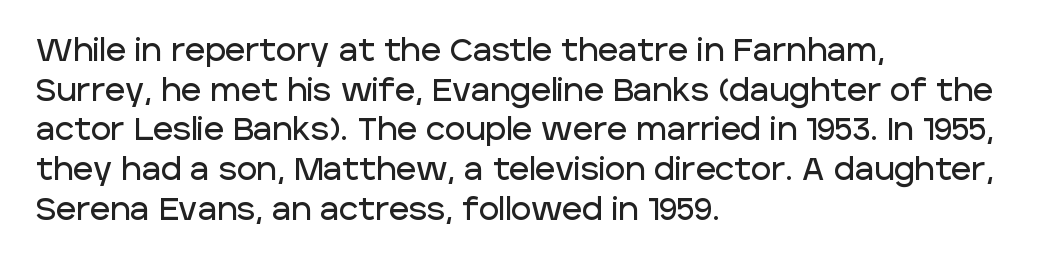
{"serif": "no", "italic": "no", "width": "normal", "stroke_contrast": "low", "x_height": "large", "monospaced": "no", "underline": "no", "align": "left", "line_spacing": "normal", "line_spacing_ratio": 1.28, "letter_spacing": "normal", "letter_spacing_em": 0.0, "glyph_px": 31}
